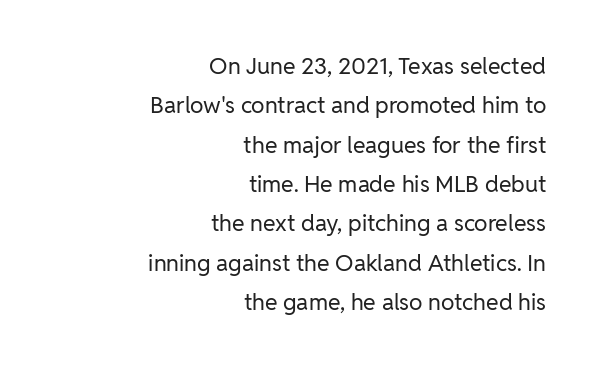
Beneath every word, the page is bare. A quiet, ordinary-to-light weight characterises the typeface. Alignment: flush right. Notice how the stems are strictly vertical — no italics here. The horizontal fit of the characters is conventional and even.
